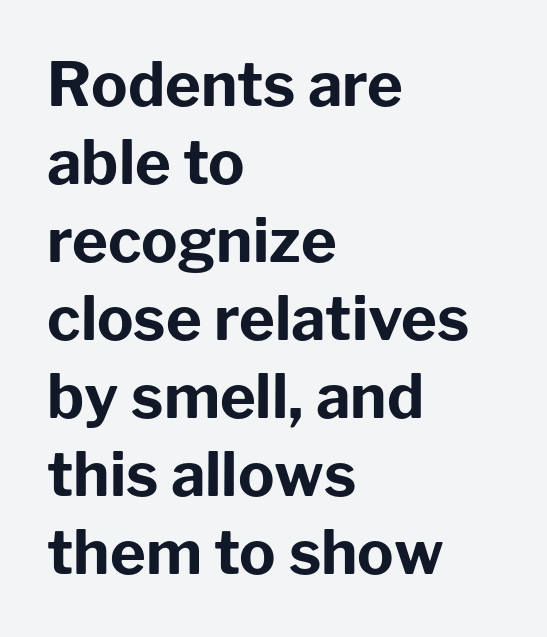
{"serif": "no", "italic": "no", "bold": "yes", "weight": "bold", "width": "normal", "stroke_contrast": "low", "x_height": "medium", "monospaced": "no", "underline": "no", "align": "left", "line_spacing": "normal", "line_spacing_ratio": 1.28, "letter_spacing": "normal", "letter_spacing_em": 0.0, "glyph_px": 61}
